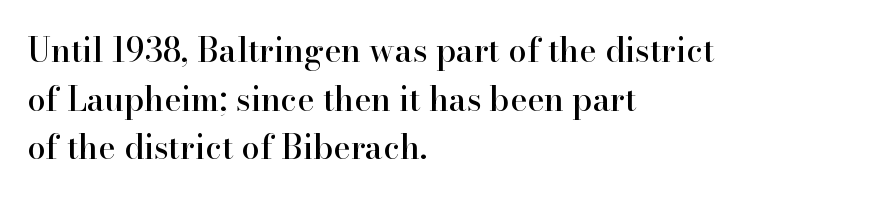
One glance says typical: line gaps are just what's usual. The gaps between neighbouring characters are ordinary and unremarkable. All the whitespace from short lines collects on the right. Looks like regular typesetting: each glyph gets only the width it needs. Does the type have serifs? Yes, each stem ends in a small foot.
